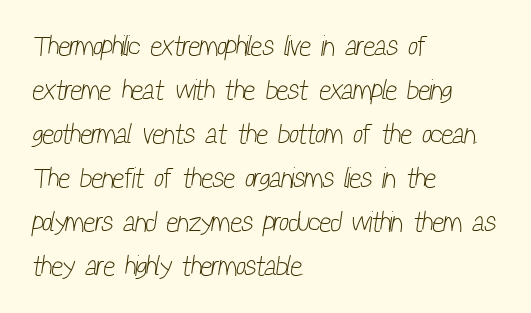
Q: Is the text bold? A: No.
Q: Is the typeface a serif or a sans-serif typeface? A: Sans-serif.
Q: Is the text underlined? A: No.
Q: How is the paragraph aligned? A: Left-aligned.
Q: Is the spacing between letters normal or unusually wide? A: Normal.
Q: Is the spacing between lines tight, normal or loose? A: Normal.
Q: Width (condensed, normal, or wide)? A: Condensed.
Q: Stroke contrast? A: Low.
Q: x-height? A: Medium.
Q: Monospaced? A: No.
